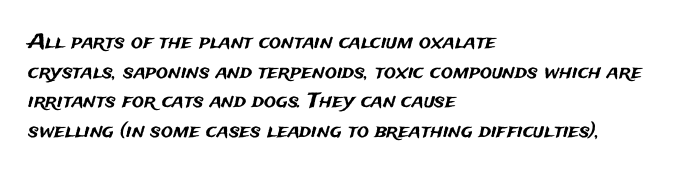
The words here are not underlined. Compared with typical paragraphs, the rows here are spaced about the same. Leftover space on each line is placed entirely after the last word. Students, note that the glyphs here touch the page at normal intervals.
